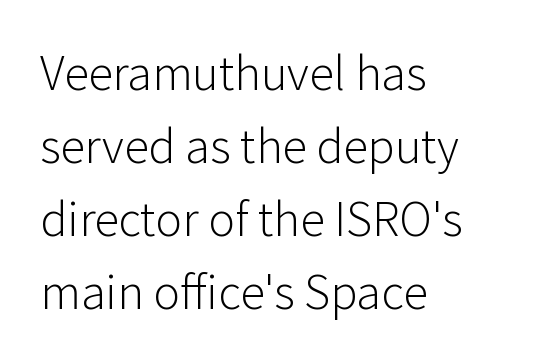
The image shows 50 px light sans-serif type, upright; set left-aligned, normal line spacing (1.46x), normal letter spacing, not underlined; low stroke contrast and a medium x-height.
